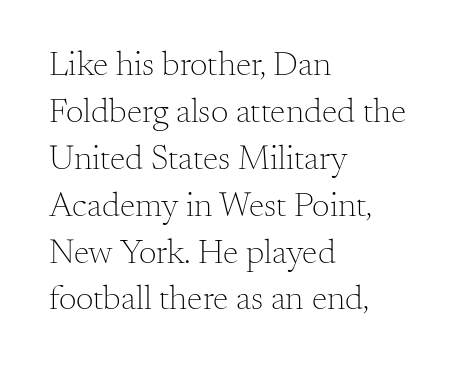
The image shows 35 px light serif type, upright; set left-aligned, normal line spacing (1.34x), normal letter spacing, not underlined; medium stroke contrast and a small x-height.
